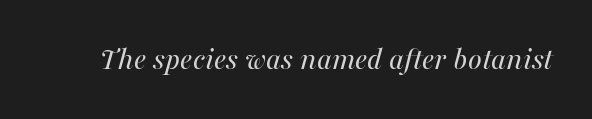
Q: Is the text bold? A: No.
Q: Is the text italic (slanted)? A: Yes, it leans right by about 16 degrees.
Q: Is the text underlined? A: No.
Q: Is the spacing between letters normal or unusually wide? A: Normal.
Q: Width (condensed, normal, or wide)? A: Normal.
Q: Stroke contrast? A: Medium.
Q: x-height? A: Medium.
Q: Monospaced? A: No.
